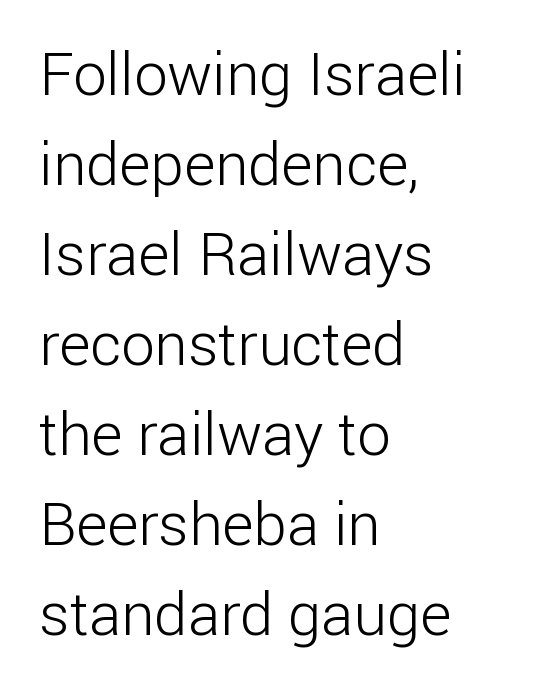
The image shows 60 px light sans-serif type, upright; set left-aligned, normal line spacing (1.5x), normal letter spacing, not underlined; low stroke contrast and a medium x-height.
